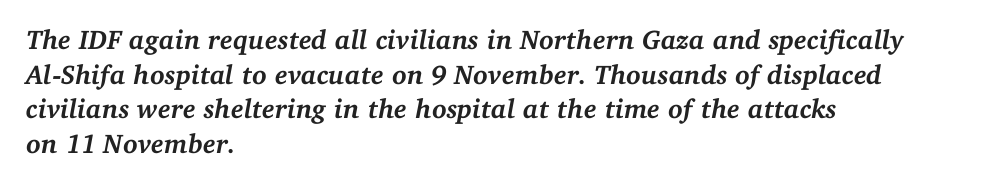
Q: Is the text bold? A: Yes.
Q: Is the text italic (slanted)? A: Yes, it leans right by about 11 degrees.
Q: Is the text underlined? A: No.
Q: How is the paragraph aligned? A: Left-aligned.
Q: Is the spacing between letters normal or unusually wide? A: Normal.
Q: Is the spacing between lines tight, normal or loose? A: Normal.
